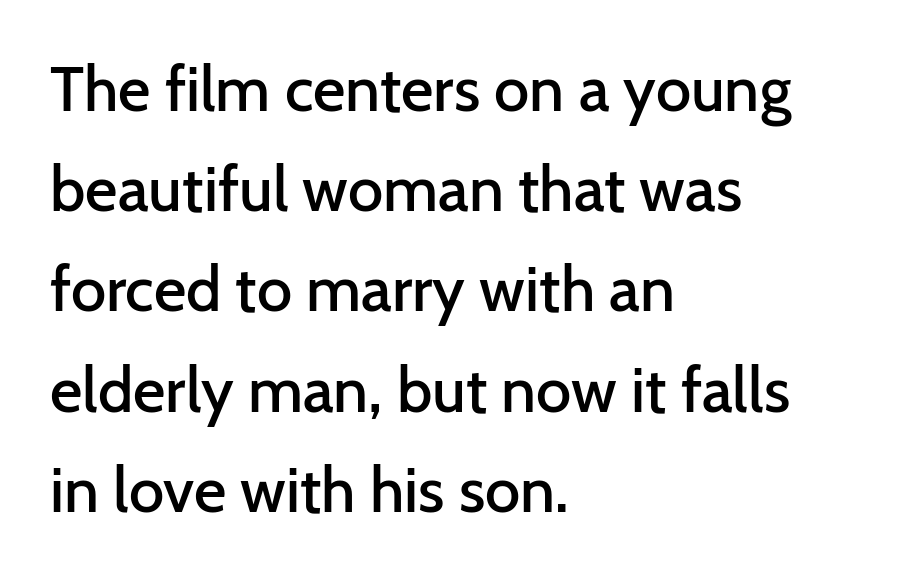
Q: Is the text bold? A: Semi-bold.
Q: Is the text italic (slanted)? A: No, it is upright.
Q: Is the typeface a serif or a sans-serif typeface? A: Sans-serif.
Q: Is the text underlined? A: No.
Q: How is the paragraph aligned? A: Left-aligned.
Q: Is the spacing between letters normal or unusually wide? A: Normal.
Q: Is the spacing between lines tight, normal or loose? A: Normal.
Q: Width (condensed, normal, or wide)? A: Normal.
Q: Stroke contrast? A: Low.
Q: x-height? A: Medium.
Q: Monospaced? A: No.
